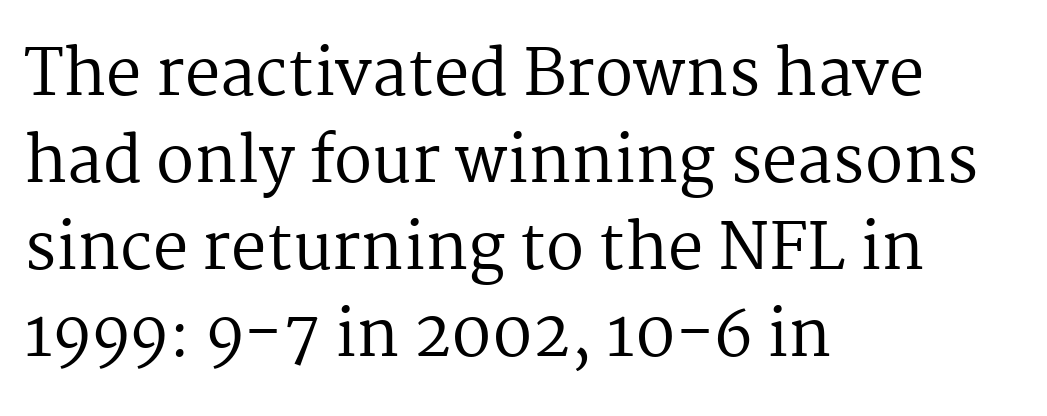
A classic flush-left, rag-right setting is used for this passage. Posture: straight, roman, zero tilt. Rows of type keep a routine distance in the vertical direction. Note the varied advance widths — an 'i' is clearly narrower than an 'm'. No chunkiness to these letters — they're not bold. Classification — serif.
